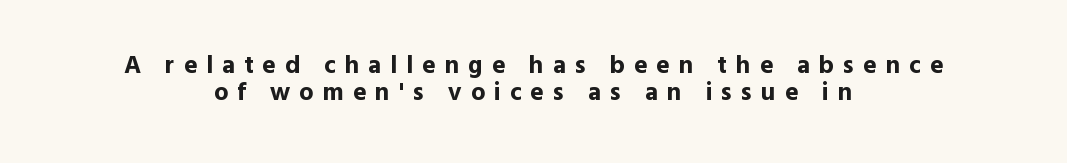
Notice how thick the strokes are: this is what a full bold looks like. Quick note: underline off. Leading: reduced. Italic? Not at all — the glyphs are vertical. Inter-character spacing is expanded well beyond the font's built-in metrics.
